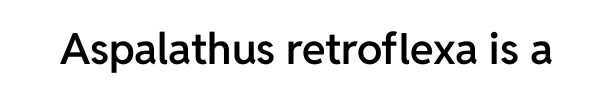
{"serif": "no", "italic": "no", "bold": "semi", "weight": "semibold", "width": "normal", "stroke_contrast": "low", "x_height": "medium", "monospaced": "no", "underline": "no", "letter_spacing": "normal", "letter_spacing_em": 0.0, "glyph_px": 43}
